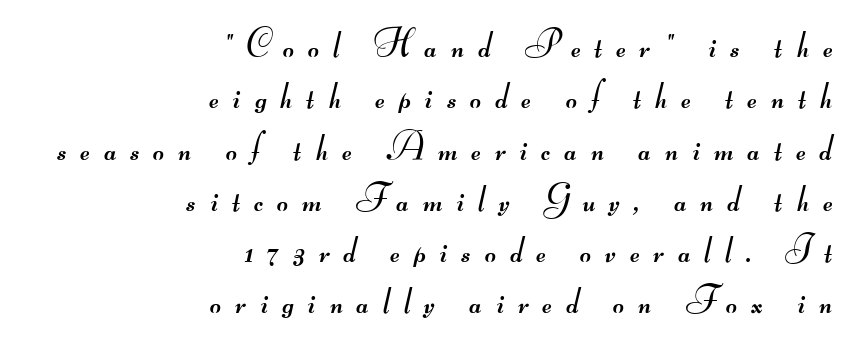
{"serif": "no", "bold": "no", "weight": "regular", "width": "wide", "stroke_contrast": "medium", "monospaced": "no", "underline": "no", "align": "right", "line_spacing": "normal", "line_spacing_ratio": 1.35, "letter_spacing": "wide", "letter_spacing_em": 0.37, "glyph_px": 38}
